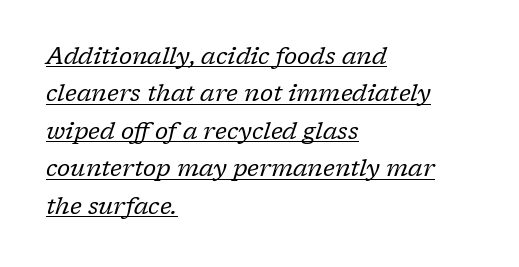
{"italic": "yes", "lean": "right", "slant_degrees": 17, "bold": "no", "underline": "yes", "align": "left", "line_spacing": "normal", "line_spacing_ratio": 1.56, "letter_spacing": "normal", "letter_spacing_em": 0.0, "glyph_px": 24}
